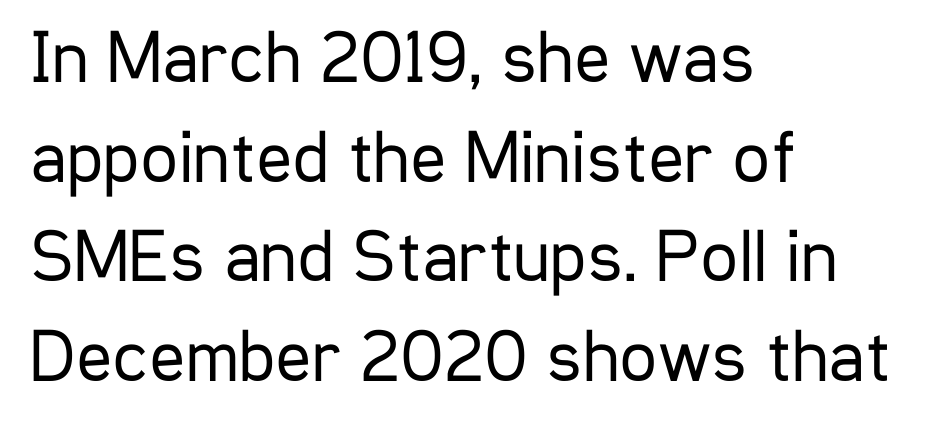
Q: Is the text bold? A: No.
Q: Is the text italic (slanted)? A: No, it is upright.
Q: Is the typeface a serif or a sans-serif typeface? A: Sans-serif.
Q: Is the text underlined? A: No.
Q: How is the paragraph aligned? A: Left-aligned.
Q: Is the spacing between letters normal or unusually wide? A: Normal.
Q: Is the spacing between lines tight, normal or loose? A: Normal.
Q: Width (condensed, normal, or wide)? A: Condensed.
Q: Stroke contrast? A: Low.
Q: x-height? A: Medium.
Q: Monospaced? A: No.
